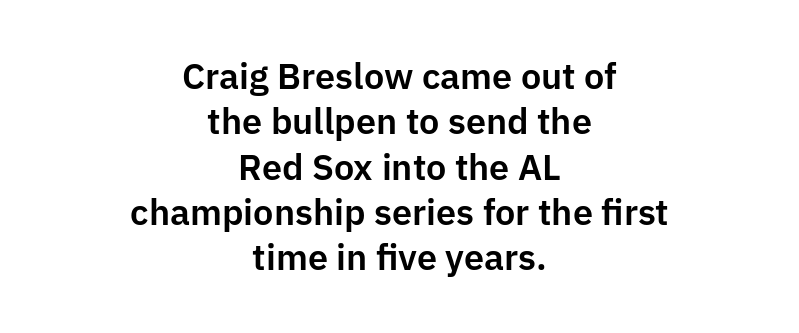
Whoever set this chose a conventional vertical rhythm. The type sits square on the baseline with zero lean. A bare baseline throughout the passage. Each line is balanced around a shared central axis. Type style note: lacks serifs.
